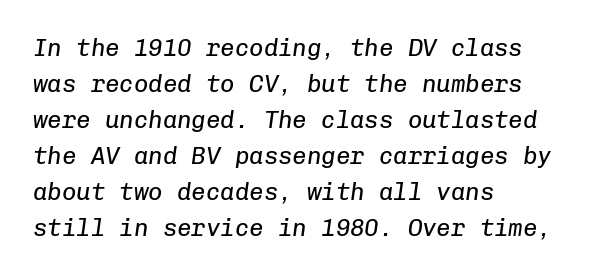
Q: Is the text bold? A: No.
Q: Is the text italic (slanted)? A: Yes, it leans right by about 8 degrees.
Q: Is the text underlined? A: No.
Q: How is the paragraph aligned? A: Left-aligned.
Q: Is the spacing between letters normal or unusually wide? A: Normal.
Q: Is the spacing between lines tight, normal or loose? A: Normal.
